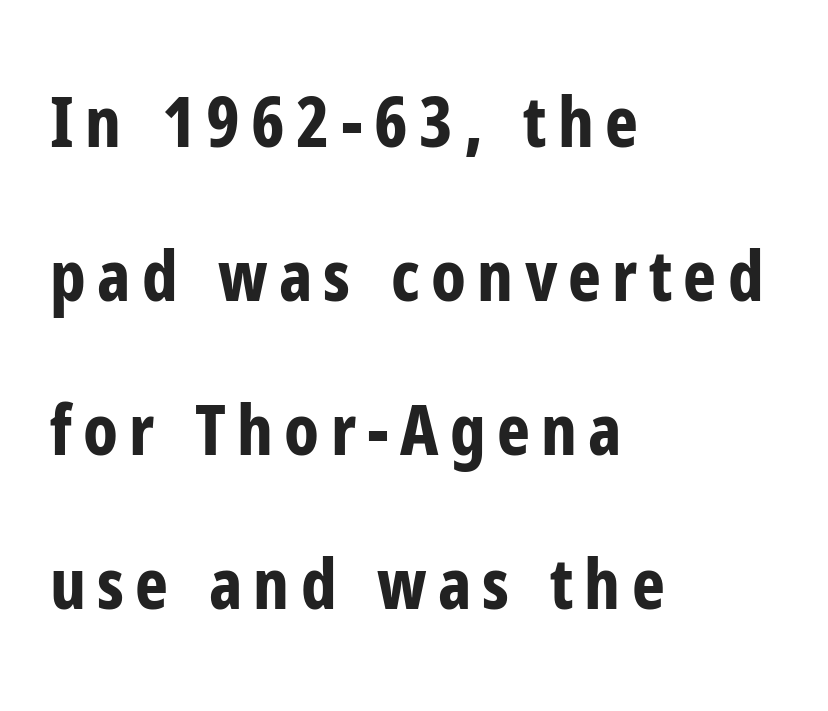
No italicization has been applied; the sample stays upright. Each letter keeps its own natural width here, so spacing adapts to shape. In terms of leading, this rendering errs on the spacious side. Typeset ragged right — the left edge is the straight one. Descenders hang freely into open space.
